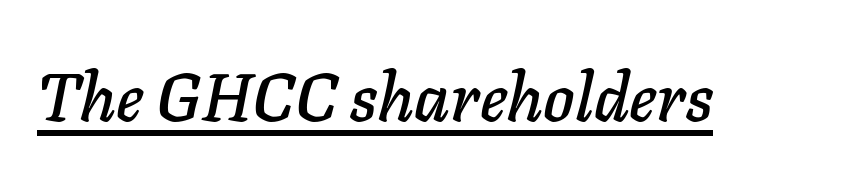
The glyphs are accompanied by a horizontal stroke just below them. Designer's note — italics engaged. The type is set solid horizontally, with unmodified tracking. This sample has the flowing, uneven cadence of proportional lettering.
